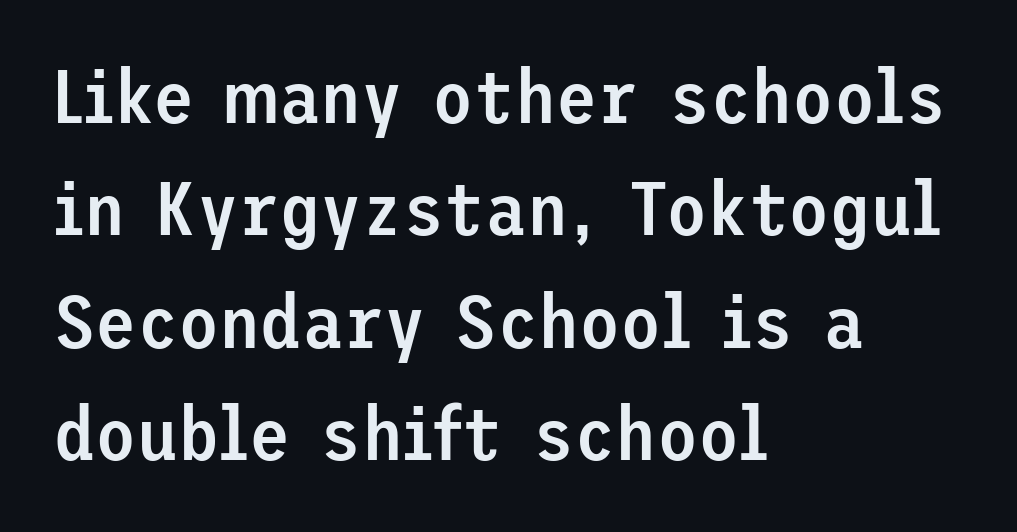
Q: Is the text bold? A: Semi-bold.
Q: Is the text italic (slanted)? A: No, it is upright.
Q: Is the typeface a serif or a sans-serif typeface? A: Sans-serif.
Q: Is the text underlined? A: No.
Q: How is the paragraph aligned? A: Left-aligned.
Q: Is the spacing between letters normal or unusually wide? A: Normal.
Q: Is the spacing between lines tight, normal or loose? A: Normal.
Q: Width (condensed, normal, or wide)? A: Normal.
Q: Stroke contrast? A: Low.
Q: x-height? A: Medium.
